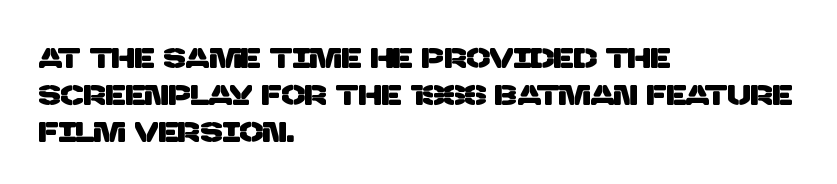
Q: Is the typeface a serif or a sans-serif typeface? A: Sans-serif.
Q: Is the text underlined? A: No.
Q: How is the paragraph aligned? A: Left-aligned.
Q: Is the spacing between letters normal or unusually wide? A: Normal.
Q: Is the spacing between lines tight, normal or loose? A: Normal.
Q: Width (condensed, normal, or wide)? A: Normal.
Q: Stroke contrast? A: Low.
Q: x-height? A: Large.
Q: Monospaced? A: No.
